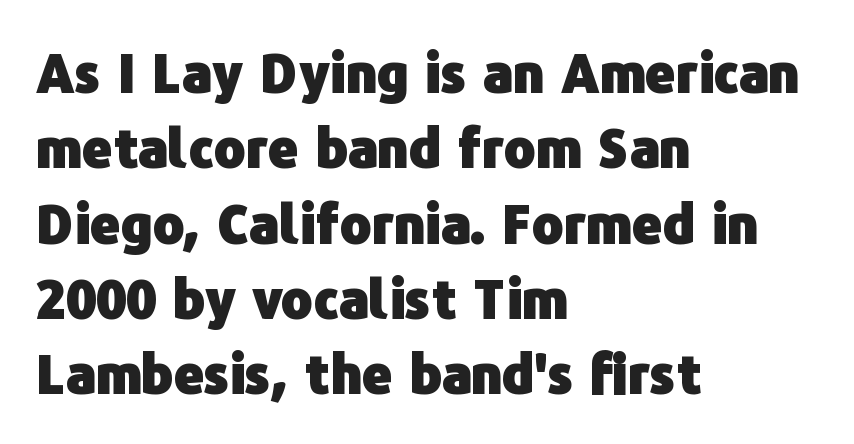
{"serif": "no", "italic": "no", "bold": "yes", "weight": "heavy", "width": "normal", "stroke_contrast": "low", "x_height": "medium", "monospaced": "no", "underline": "no", "align": "left", "line_spacing": "normal", "line_spacing_ratio": 1.42, "letter_spacing": "normal", "letter_spacing_em": 0.0, "glyph_px": 53}
